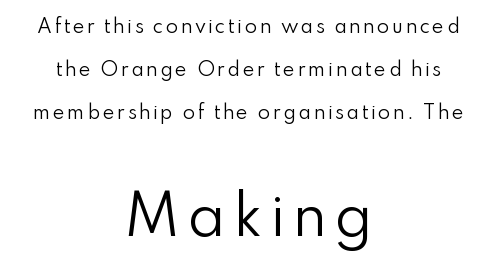
A typesetter would mark this as roman, not italic. Nobody drew a line under any word here. Line spacing here is loose. The later block is typeset at a bigger size than the earlier block. No chunkiness to these letters — they're not bold.
